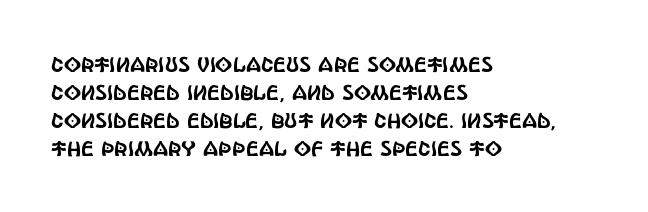
The image shows 21 px text type, upright; set left-aligned, normal line spacing (1.33x), normal letter spacing, not underlined.
